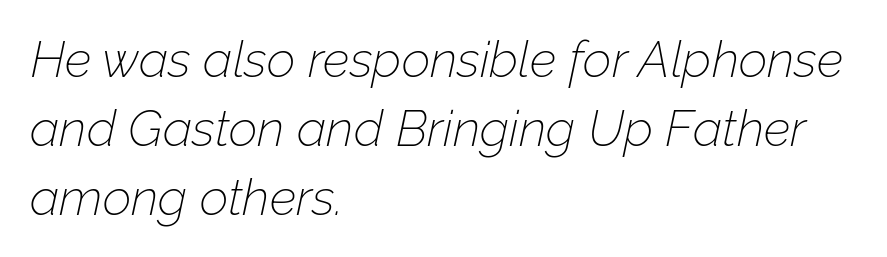
{"italic": "yes", "lean": "right", "slant_degrees": 12, "bold": "no", "weight": "thin", "width": "normal", "stroke_contrast": "low", "x_height": "medium", "monospaced": "no", "underline": "no", "align": "left", "line_spacing": "normal", "line_spacing_ratio": 1.38, "letter_spacing": "normal", "letter_spacing_em": 0.0, "glyph_px": 50}
